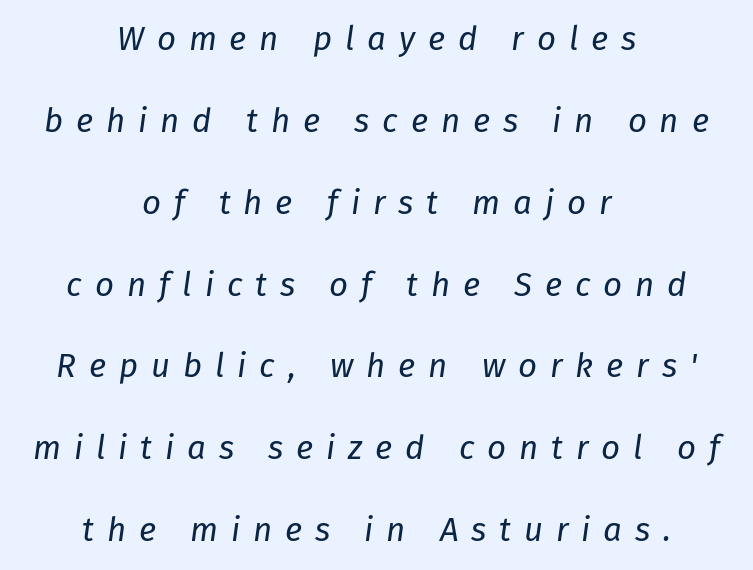
Q: Is the text bold? A: No.
Q: Is the text italic (slanted)? A: Yes, it leans right by about 8 degrees.
Q: Is the text underlined? A: No.
Q: How is the paragraph aligned? A: Centered.
Q: Is the spacing between letters normal or unusually wide? A: Unusually wide.
Q: Is the spacing between lines tight, normal or loose? A: Loose.
Q: Width (condensed, normal, or wide)? A: Normal.
Q: Stroke contrast? A: Low.
Q: x-height? A: Medium.
Q: Monospaced? A: No.
